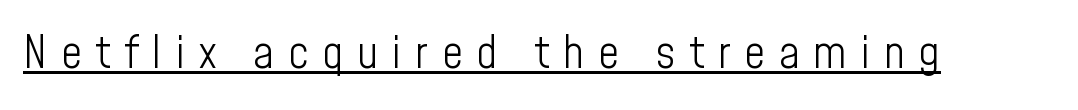
{"serif": "no", "italic": "no", "bold": "no", "weight": "light", "width": "condensed", "stroke_contrast": "low", "x_height": "medium", "monospaced": "no", "underline": "yes", "letter_spacing": "wide", "letter_spacing_em": 0.31, "glyph_px": 45}
